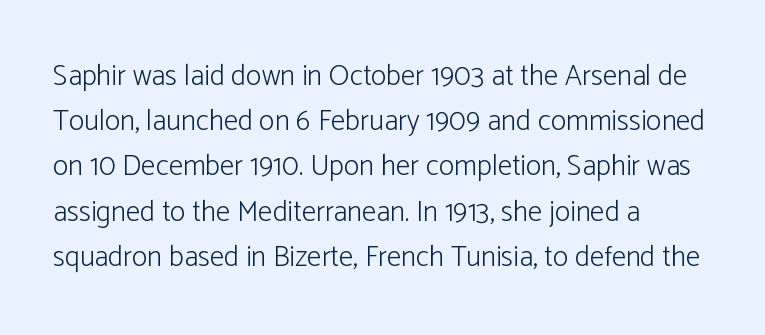
The image shows 29 px light sans-serif type, upright; set left-aligned, normal line spacing (1.56x), normal letter spacing, not underlined; low stroke contrast and a medium x-height.
